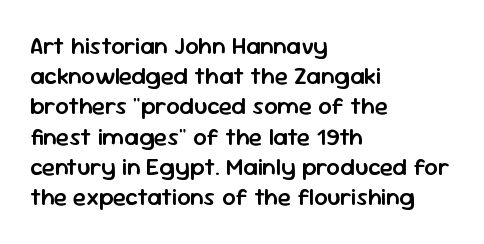
Q: Is the text bold? A: Semi-bold.
Q: Is the text italic (slanted)? A: No, it is upright.
Q: Is the text underlined? A: No.
Q: How is the paragraph aligned? A: Left-aligned.
Q: Is the spacing between letters normal or unusually wide? A: Normal.
Q: Is the spacing between lines tight, normal or loose? A: Normal.
